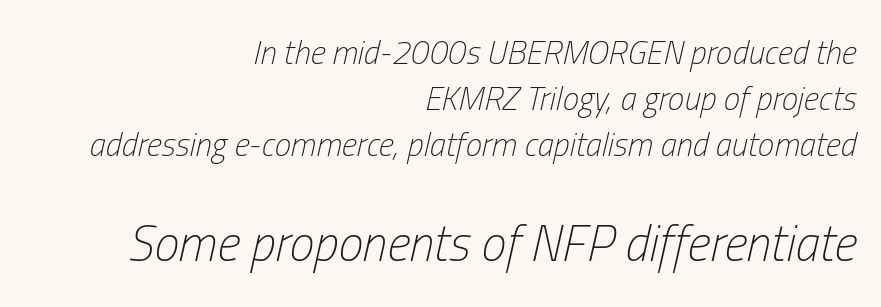
{"italic": "yes", "lean": "right", "slant_degrees": 13, "bold": "no", "weight": "light", "width": "condensed", "stroke_contrast": "low", "x_height": "medium", "monospaced": "no", "underline": "no", "align": "right", "line_spacing": "normal", "line_spacing_ratio": 1.39, "letter_spacing": "normal", "letter_spacing_em": 0.0, "larger_block": "second", "size_ratio": 1.52, "glyph_px": 50}
